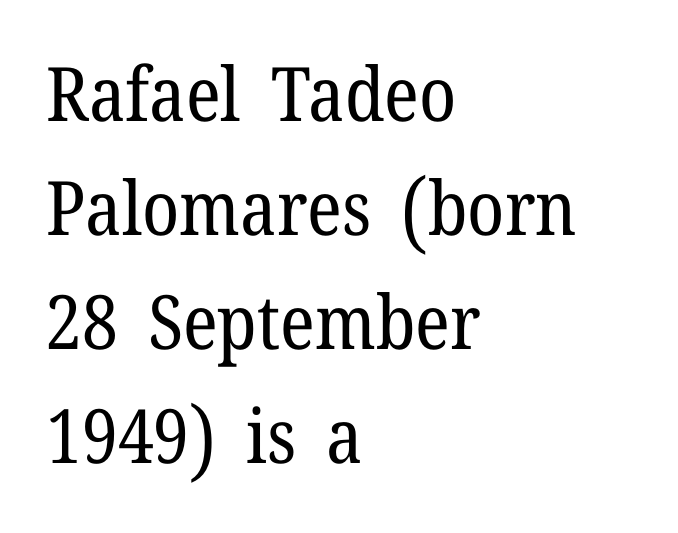
This is serif lettering, the kind often seen in printed books. This sample uses an upright cut, with every glyph sitting square on the baseline. Here the designer chose a conventional face with non-uniform glyph widths. The weight would be labelled regular, book, light, or lighter still. Descenders hang freely into open space.
